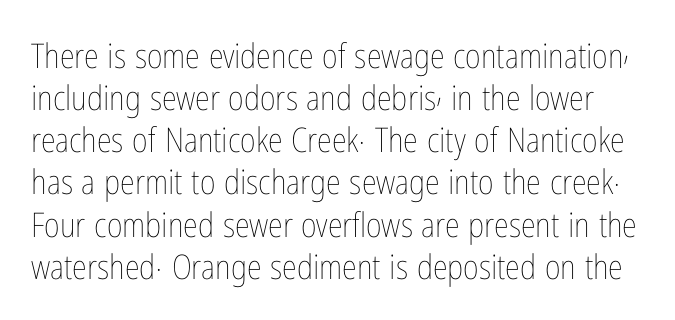
Underline: absent. A typesetter would mark this as roman, not italic. This reads as an unemphasized weight, regular at the heaviest. Tracking here is standard; glyphs follow each other at the usual distance.
